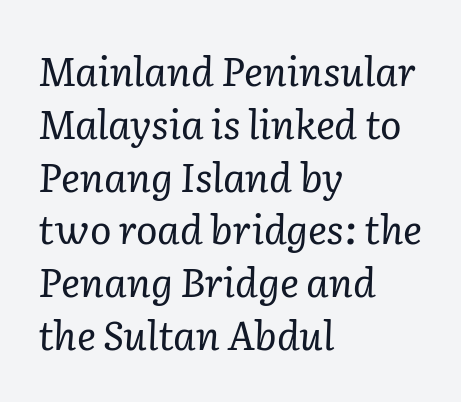
{"serif": "yes", "italic": "yes", "lean": "right", "slant_degrees": 2, "bold": "no", "weight": "regular", "width": "normal", "stroke_contrast": "low", "x_height": "medium", "monospaced": "no", "underline": "no", "align": "left", "line_spacing": "normal", "line_spacing_ratio": 1.32, "letter_spacing": "normal", "letter_spacing_em": 0.0, "glyph_px": 40}
